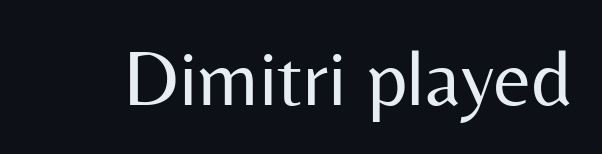
Q: Is the text bold? A: No.
Q: Is the text italic (slanted)? A: No, it is upright.
Q: Is the typeface a serif or a sans-serif typeface? A: Sans-serif.
Q: Is the text underlined? A: No.
Q: Is the spacing between letters normal or unusually wide? A: Normal.
Q: Width (condensed, normal, or wide)? A: Normal.
Q: Stroke contrast? A: Medium.
Q: x-height? A: Medium.
Q: Monospaced? A: No.
